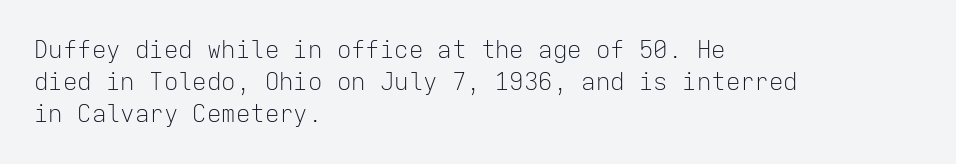
The image shows 24 px text type, upright; set left-aligned, normal line spacing (1.34x), normal letter spacing, not underlined.
